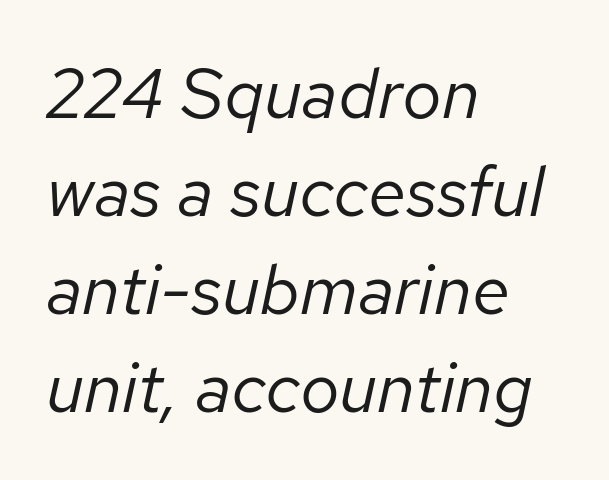
{"italic": "yes", "lean": "right", "slant_degrees": 12, "bold": "no", "weight": "regular", "width": "normal", "stroke_contrast": "low", "x_height": "medium", "monospaced": "no", "underline": "no", "align": "left", "line_spacing": "normal", "line_spacing_ratio": 1.4, "letter_spacing": "normal", "letter_spacing_em": 0.0, "glyph_px": 70}
